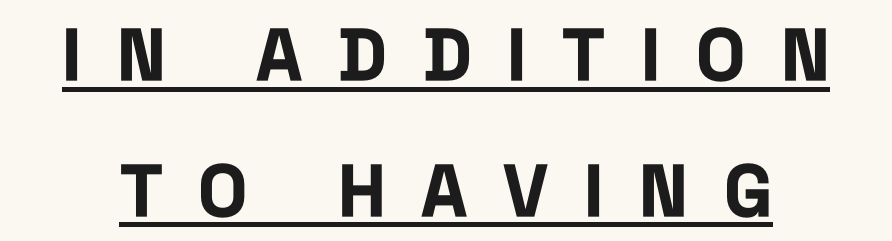
{"serif": "no", "italic": "no", "bold": "yes", "weight": "bold", "width": "condensed", "stroke_contrast": "low", "x_height": "large", "monospaced": "no", "underline": "yes", "line_spacing_ratio": 1.86, "letter_spacing": "wide", "letter_spacing_em": 0.49, "glyph_px": 73}
